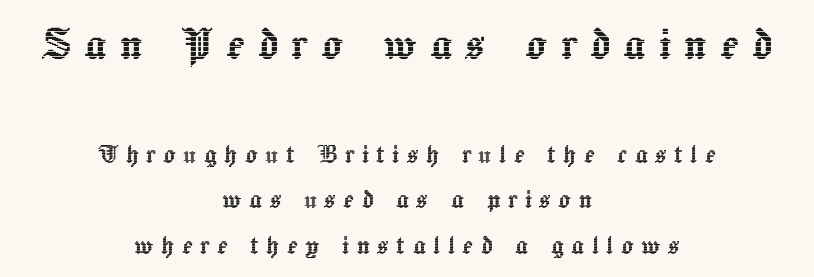
The image shows 54 px text type, upright; set centered, normal line spacing (1.46x), unusually wide letter spacing (+0.24 em), not underlined; the first (top) block is 1.74x larger; a medium x-height.
